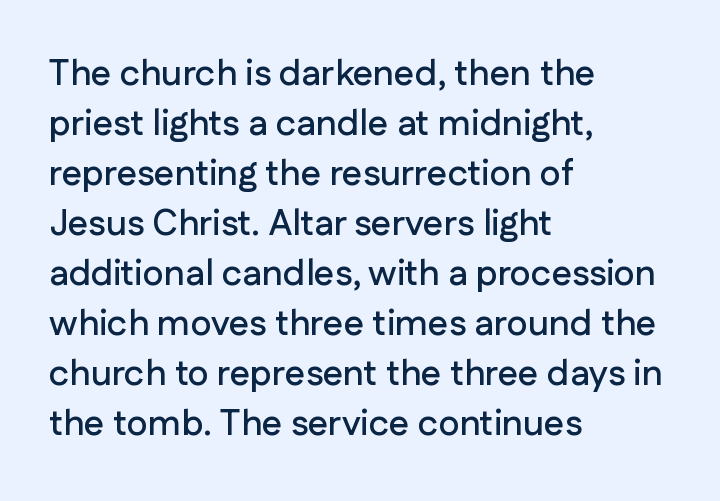
The image shows 36 px sans-serif type, upright; set left-aligned, normal line spacing (1.39x), normal letter spacing, not underlined; low stroke contrast and a medium x-height.
